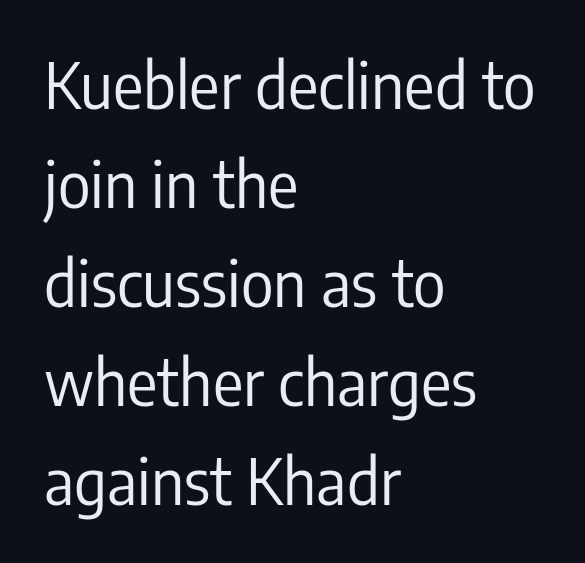
The image shows 63 px regular-weight, condensed sans-serif type, upright; set left-aligned, normal line spacing (1.57x), normal letter spacing, not underlined; low stroke contrast and a medium x-height.
